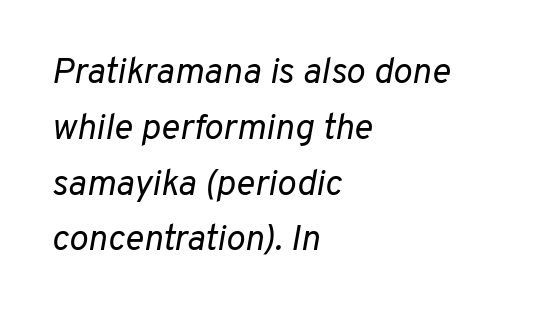
The image shows 36 px regular-weight type, italic (leaning right); set left-aligned, normal line spacing (1.55x), normal letter spacing, not underlined; low stroke contrast and a medium x-height.
